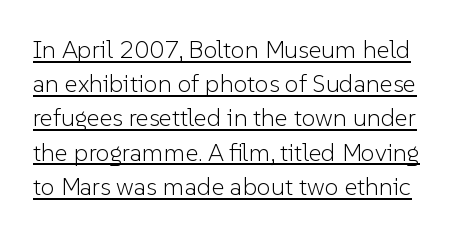
Q: Is the text bold? A: No.
Q: Is the text italic (slanted)? A: No, it is upright.
Q: Is the text underlined? A: Yes.
Q: Is the spacing between letters normal or unusually wide? A: Normal.
Q: Is the spacing between lines tight, normal or loose? A: Normal.
